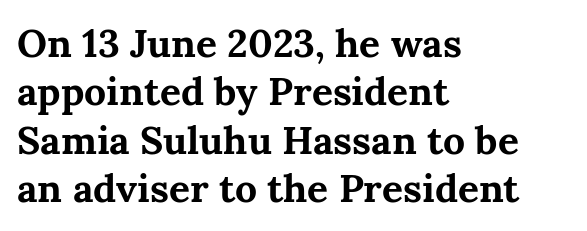
Q: Is the text bold? A: Yes.
Q: Is the text italic (slanted)? A: No, it is upright.
Q: Is the typeface a serif or a sans-serif typeface? A: Serif.
Q: Is the text underlined? A: No.
Q: How is the paragraph aligned? A: Left-aligned.
Q: Is the spacing between letters normal or unusually wide? A: Normal.
Q: Width (condensed, normal, or wide)? A: Normal.
Q: Stroke contrast? A: Medium.
Q: x-height? A: Medium.
Q: Monospaced? A: No.
